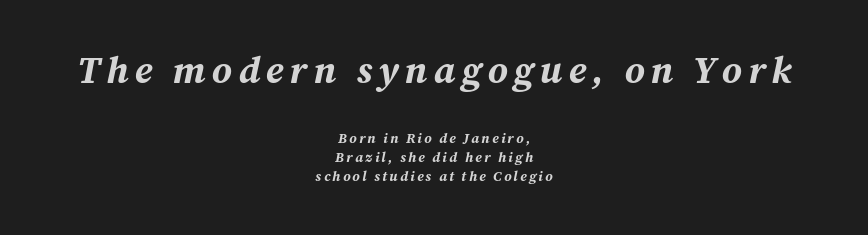
The image shows 38 px bold type, italic (leaning right); set centered, normal line spacing (1.36x), not underlined; the first (top) block is 2.71x larger; medium stroke contrast and a medium x-height.
